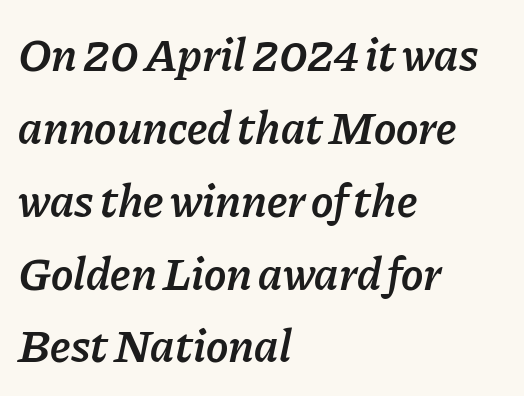
Does the weight exceed regular? Yes, but only to semibold. The paragraph shown leans on its left margin. The vertical gap from one line to the next is medium. Tall strokes in this sample are angled rather than plumb. Clear beneath every line of the passage.
